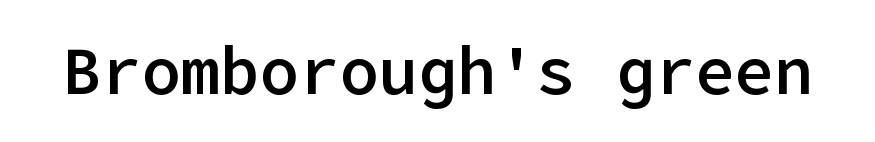
{"serif": "no", "italic": "no", "bold": "semi", "weight": "semibold", "width": "normal", "stroke_contrast": "low", "x_height": "medium", "underline": "no", "letter_spacing": "normal", "letter_spacing_em": 0.0, "glyph_px": 66}
